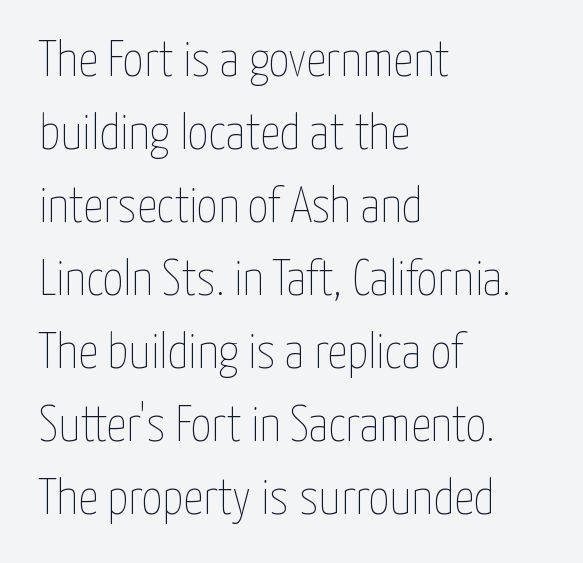
{"italic": "no", "bold": "no", "weight": "thin", "width": "condensed", "stroke_contrast": "low", "x_height": "medium", "monospaced": "no", "underline": "no", "align": "left", "line_spacing": "normal", "line_spacing_ratio": 1.46, "letter_spacing": "normal", "letter_spacing_em": 0.0, "glyph_px": 50}
